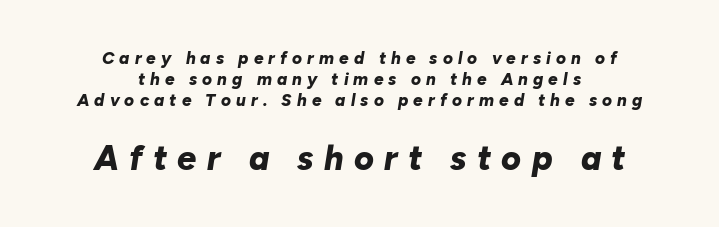
Q: Is the text bold? A: Yes.
Q: Is the text italic (slanted)? A: Yes, it leans right by about 10 degrees.
Q: Is the text underlined? A: No.
Q: How is the paragraph aligned? A: Centered.
Q: Is the spacing between letters normal or unusually wide? A: Unusually wide.
Q: Which block of text is set in a larger size, the first (top) or the second (bottom)? A: The second (bottom) one.
Q: Width (condensed, normal, or wide)? A: Normal.
Q: Stroke contrast? A: Low.
Q: x-height? A: Medium.
Q: Monospaced? A: No.
